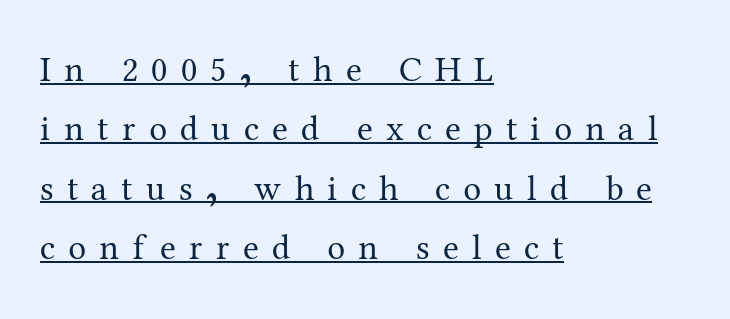
Compared with a typical body face, this is equally light or lighter still. Compared with undecorated copy, this sample adds a rule below the words. Notice how descenders clear the ascenders below comfortably — that's standard leading. Posture: vertical. What kind of face is this? One with serifs. The paragraph has a hard left edge and a soft right edge.
